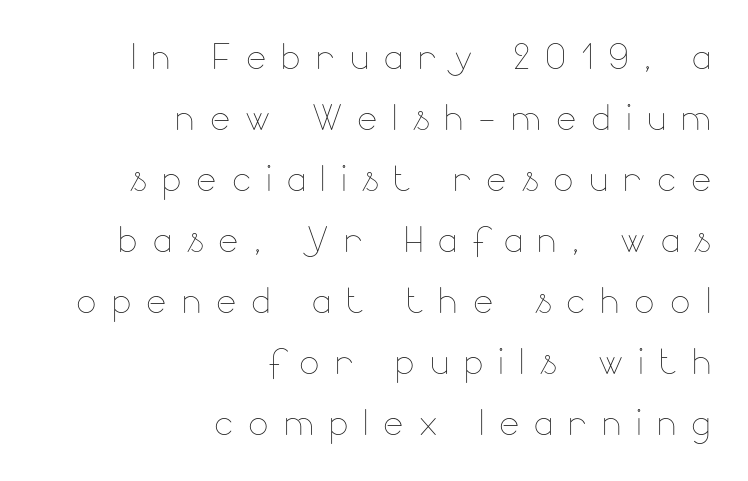
{"italic": "no", "bold": "no", "weight": "thin", "width": "normal", "stroke_contrast": "low", "x_height": "small", "monospaced": "no", "underline": "no", "align": "right", "line_spacing": "normal", "line_spacing_ratio": 1.27, "letter_spacing": "wide", "letter_spacing_em": 0.31, "glyph_px": 48}
